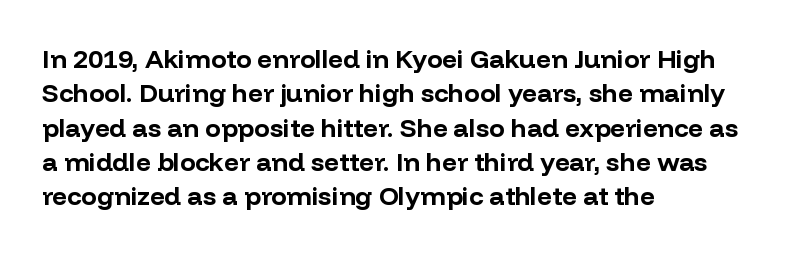
{"italic": "no", "bold": "yes", "underline": "no", "align": "left", "line_spacing": "normal", "line_spacing_ratio": 1.32, "letter_spacing": "normal", "letter_spacing_em": 0.0, "glyph_px": 26}
